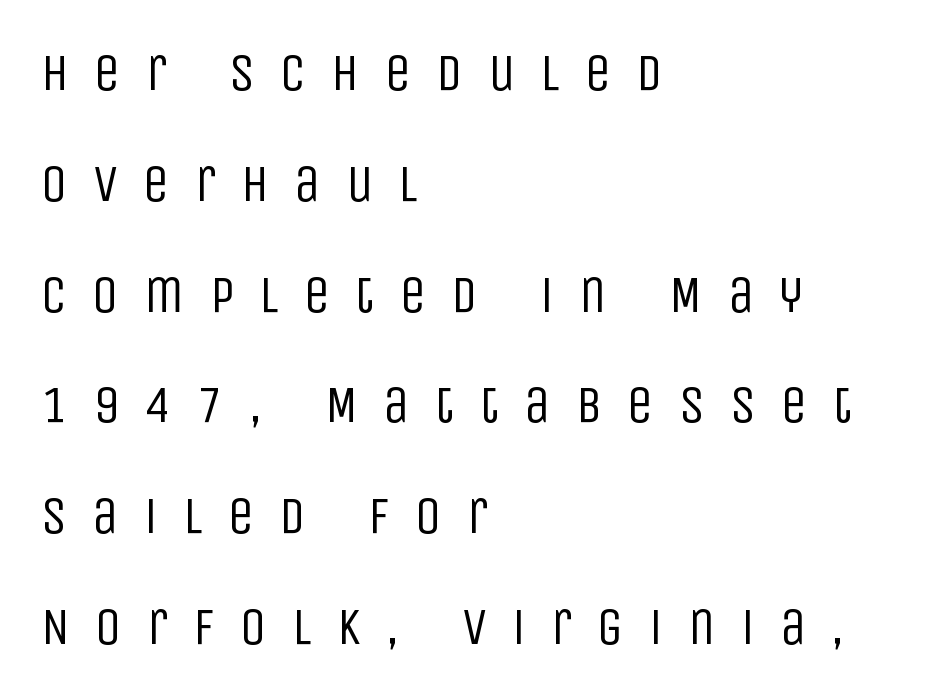
The image shows 53 px regular-weight, condensed sans-serif type, upright; set left-aligned, loose line spacing (2.09x), unusually wide letter spacing (+0.47 em), not underlined; low stroke contrast and a large x-height.
